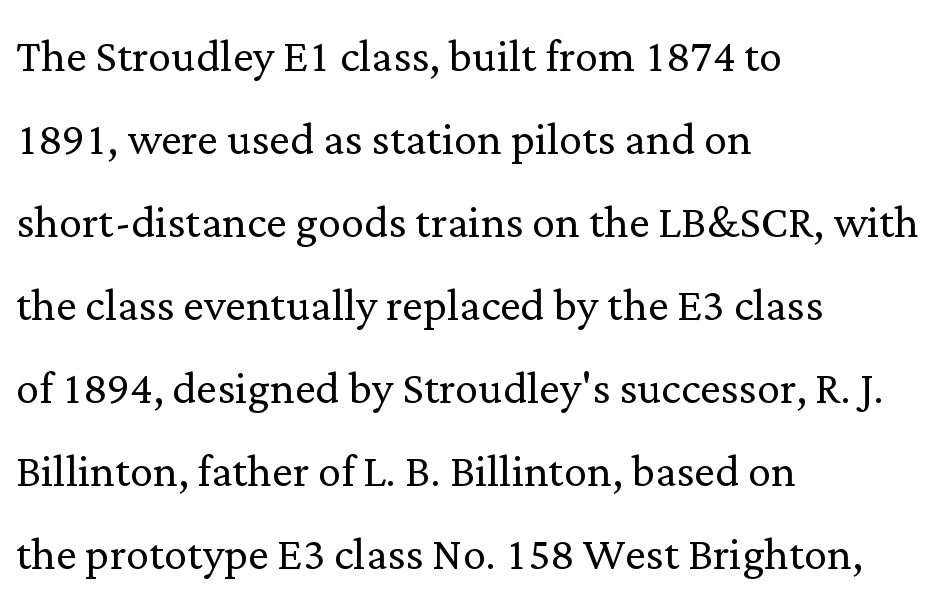
Glance below the letters and you will spot only blank space. The glyphs in this specimen are seriffed. Every character sits straight up, as roman type does. The tracking reads as untouched default to a designer's eye. Think of a printed novel: that variable character pitch is what you see here. One glance says typical: line gaps are just what's usual.
